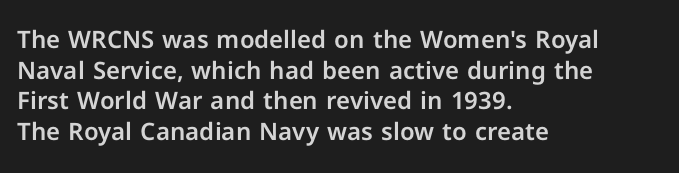
{"italic": "no", "underline": "no", "align": "left", "line_spacing": "normal", "line_spacing_ratio": 1.28, "letter_spacing": "normal", "letter_spacing_em": 0.0, "glyph_px": 24}
